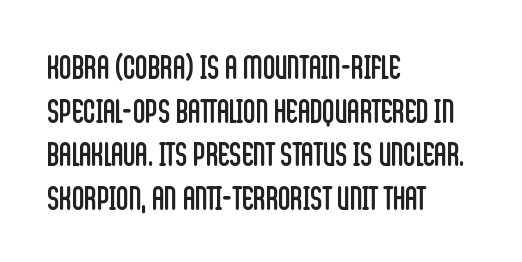
Does the copy run flush right? No — it runs flush left. The line-height multiplier appears to be the usual default. What stands out about the letter spacing? Nothing — it is the standard amount. Summary of weight: not heavy and not bold.
